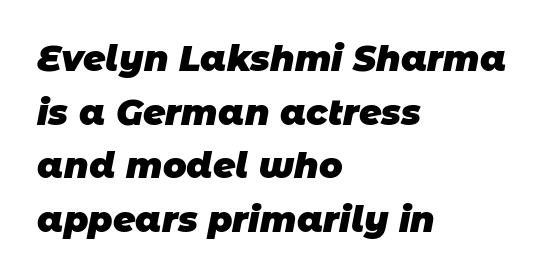
Is this a fixed-width face? No — the glyphs have proportional, varying widths. Underline: absent. What weight is shown? A full bold with thick strokes. Vertical spacing — default. Nothing unusual about the tracking: characters are spaced as the font intends. The typeface chosen for these lines omits serifs.
